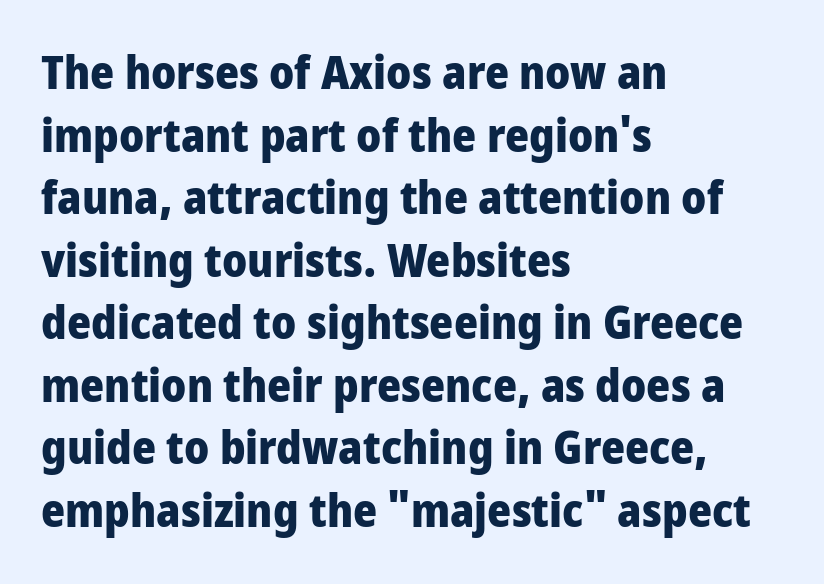
The words here are not underlined. Every row of glyphs begins at an identical x-position on the left. As a designer I'd log this as weight 700, bold. The face used here is proportionally spaced, like ordinary book or web type. Unlike a traditional serif, this face leaves its strokes unadorned. The rows are spaced the way most documents space them.
